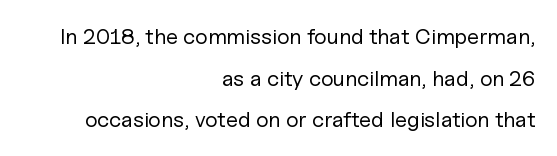
The image shows 22 px text type, upright; set right-aligned, line spacing 1.89x, normal letter spacing, not underlined.
